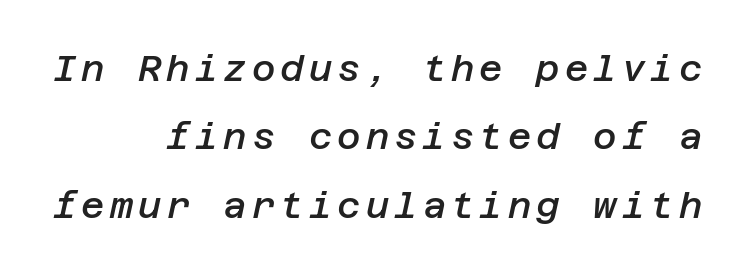
Any mark beneath the type? The region is blank. Typographic density is moderately raised because the face is semibold. Successive baselines arrive slowly, with a big drop between each. The letters are slanted; this is an italic face.
